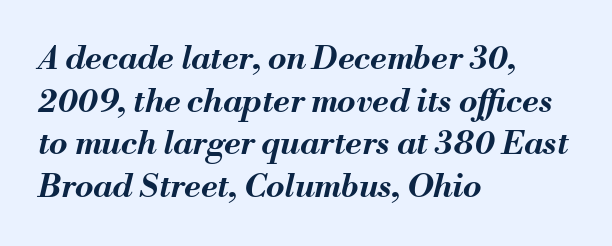
Q: Is the text bold? A: Yes.
Q: Is the text italic (slanted)? A: Yes, it leans right by about 13 degrees.
Q: Is the text underlined? A: No.
Q: How is the paragraph aligned? A: Left-aligned.
Q: Is the spacing between letters normal or unusually wide? A: Normal.
Q: Is the spacing between lines tight, normal or loose? A: Normal.
Q: Width (condensed, normal, or wide)? A: Normal.
Q: Stroke contrast? A: Medium.
Q: x-height? A: Small.
Q: Monospaced? A: No.
